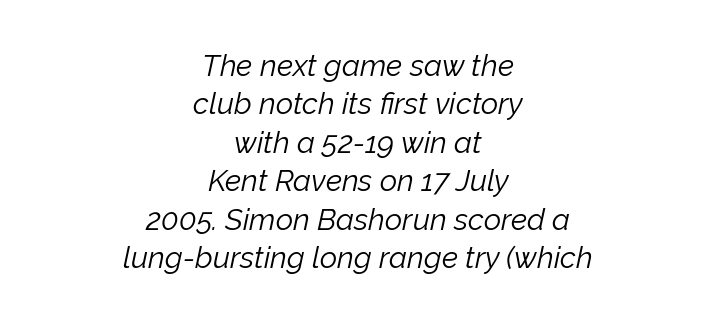
{"italic": "yes", "lean": "right", "slant_degrees": 12, "bold": "no", "weight": "light", "width": "normal", "stroke_contrast": "low", "x_height": "medium", "monospaced": "no", "underline": "no", "align": "center", "line_spacing": "normal", "line_spacing_ratio": 1.28, "letter_spacing": "normal", "letter_spacing_em": 0.0, "glyph_px": 30}
